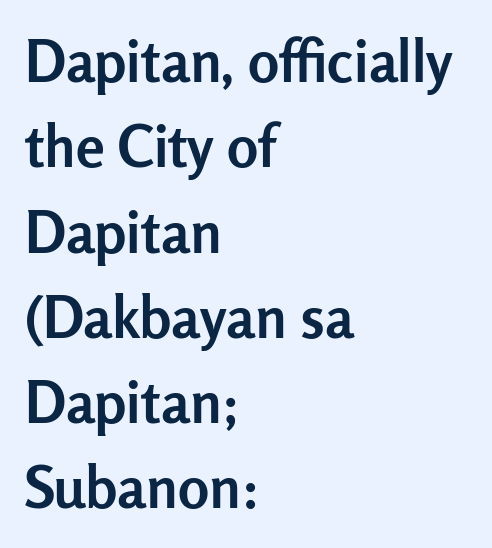
The image shows 58 px semibold sans-serif type, upright; set left-aligned, normal line spacing (1.47x), normal letter spacing, not underlined; low stroke contrast and a medium x-height.
